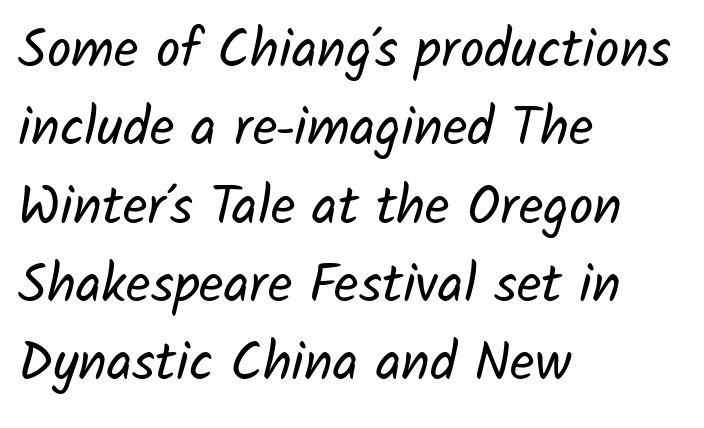
Standard letterfit; no display-style spreading of the glyphs. All the whitespace from short lines collects on the right. Nothing heavy about these letters — not bold at all. The typeface chosen for these lines omits serifs.
